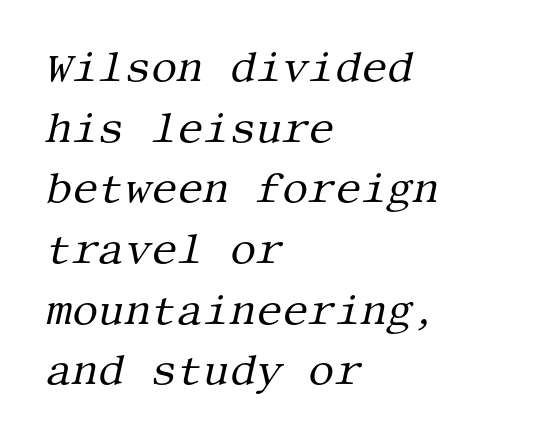
This reads as an unemphasized weight, regular at the heaviest. Letter spacing: default. Line spacing here is normal. Caption: multi-line text, flush left, ragged right. The whole block is typeset with a tilt.
